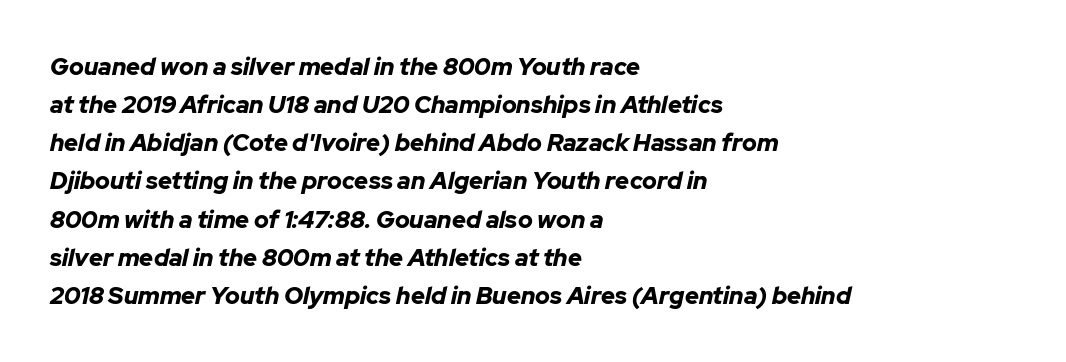
Posture: slanted. Set as a true bold cut, around the 700 mark. Observe the ordinary spacing: letters are neighbours, not strangers. Every row of glyphs begins at an identical x-position on the left. Horizontal bands of white between lines are of average thickness. Anything drawn beneath the words? Only blank space.
